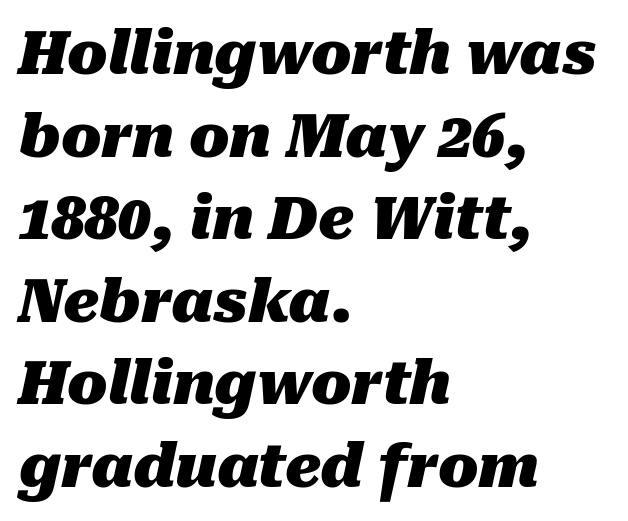
Q: Is the text bold? A: Yes.
Q: Is the text italic (slanted)? A: Yes, it leans right by about 10 degrees.
Q: Is the text underlined? A: No.
Q: How is the paragraph aligned? A: Left-aligned.
Q: Is the spacing between letters normal or unusually wide? A: Normal.
Q: Is the spacing between lines tight, normal or loose? A: Normal.
Q: Width (condensed, normal, or wide)? A: Normal.
Q: Stroke contrast? A: Medium.
Q: x-height? A: Medium.
Q: Monospaced? A: No.
